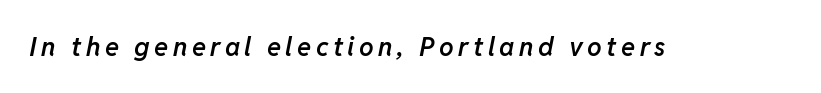
The image shows 26 px text type, italic (leaning right); set not underlined.
